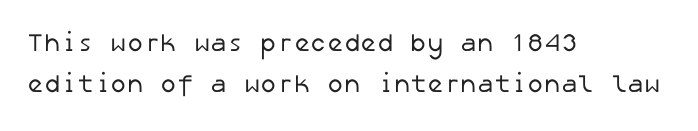
Caption: multi-line text, flush left, ragged right. Compared with typical body copy, the letter spacing here is the same. Beneath every word, the page is bare. The typeface has the unassuming heft of standard copy or less. Leading: standard.
